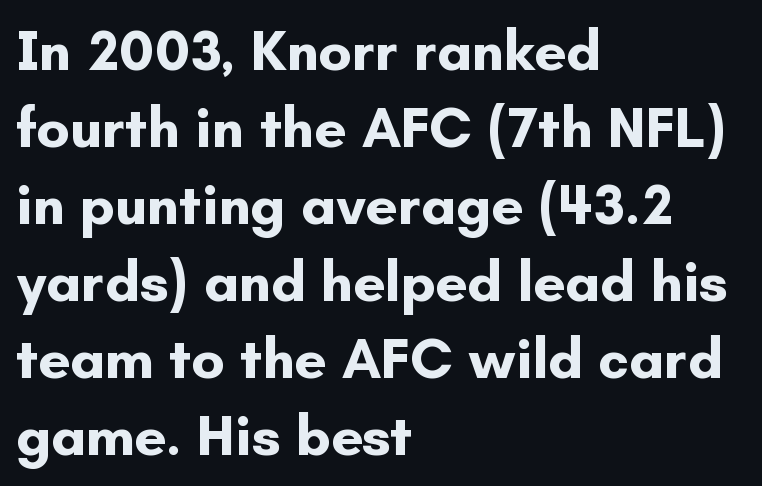
Is this a sans? Yes — the strokes have no serifs. Reading down the block, your eye returns to a fixed left position each line. Look at the tracking — it's just the regular setting, nothing added. The letters advance in unequal steps, a hallmark of proportional type. Strong, thick strokes mark this as bold type.
